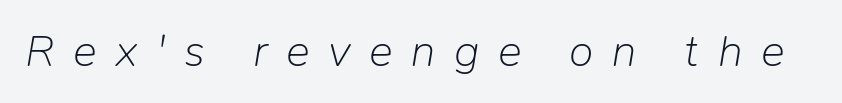
The image shows 45 px light type, italic (leaning right); set unusually wide letter spacing (+0.41 em), not underlined; low stroke contrast and a medium x-height.
